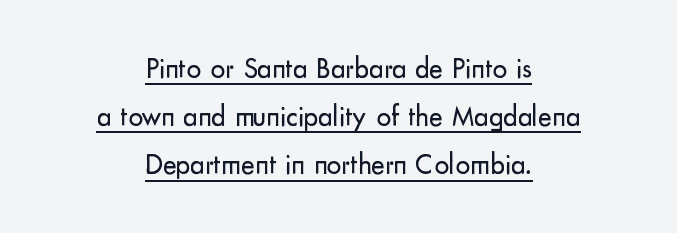
{"serif": "no", "italic": "no", "bold": "no", "weight": "regular", "width": "normal", "stroke_contrast": "low", "x_height": "small", "monospaced": "no", "underline": "yes", "align": "center", "line_spacing": "normal", "line_spacing_ratio": 1.66, "letter_spacing": "normal", "letter_spacing_em": 0.0, "glyph_px": 29}
